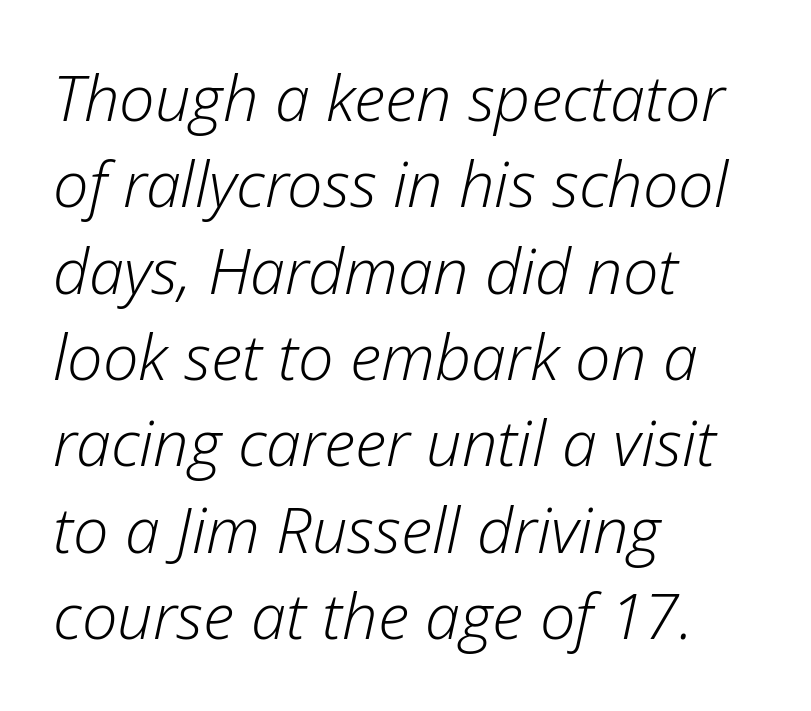
The image shows 63 px light type, italic (leaning right); set left-aligned, normal line spacing (1.37x), normal letter spacing, not underlined; low stroke contrast and a medium x-height.
